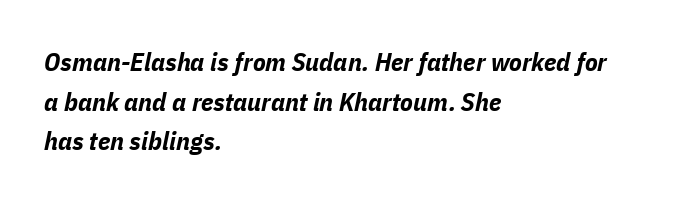
{"italic": "yes", "lean": "right", "slant_degrees": 11, "bold": "yes", "underline": "no", "align": "left", "line_spacing": "normal", "line_spacing_ratio": 1.52, "letter_spacing": "normal", "letter_spacing_em": 0.0, "glyph_px": 26}
